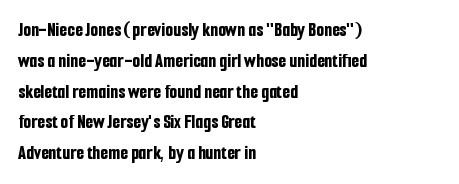
Q: Is the text bold? A: Yes.
Q: Is the text italic (slanted)? A: No, it is upright.
Q: Is the text underlined? A: No.
Q: How is the paragraph aligned? A: Left-aligned.
Q: Is the spacing between letters normal or unusually wide? A: Normal.
Q: Is the spacing between lines tight, normal or loose? A: Normal.
